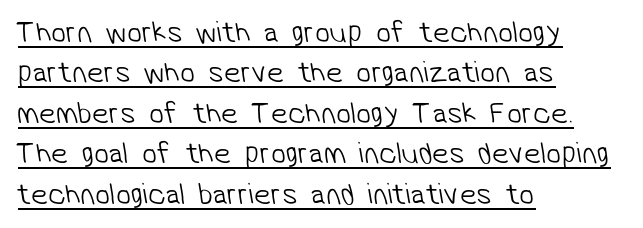
Q: Is the text bold? A: No.
Q: Is the typeface a serif or a sans-serif typeface? A: Sans-serif.
Q: Is the text underlined? A: Yes.
Q: How is the paragraph aligned? A: Left-aligned.
Q: Is the spacing between letters normal or unusually wide? A: Normal.
Q: Is the spacing between lines tight, normal or loose? A: Normal.
Q: Width (condensed, normal, or wide)? A: Normal.
Q: Stroke contrast? A: Low.
Q: x-height? A: Medium.
Q: Monospaced? A: No.
